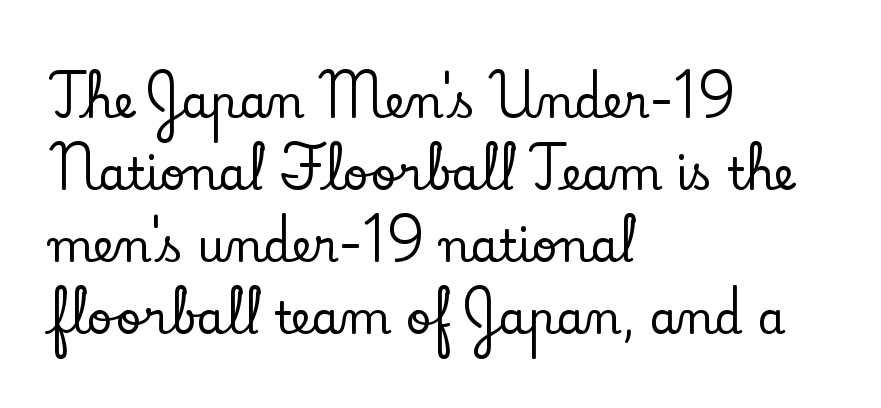
Leading matches the norm, producing a regular column. What stands out about the letter spacing? Nothing — it is the standard amount. Layout note: lines flush left. Unlike italic type, these characters show no tilt at all. Stroke terminals: seriffed. Anything drawn beneath the words? Only blank space.
